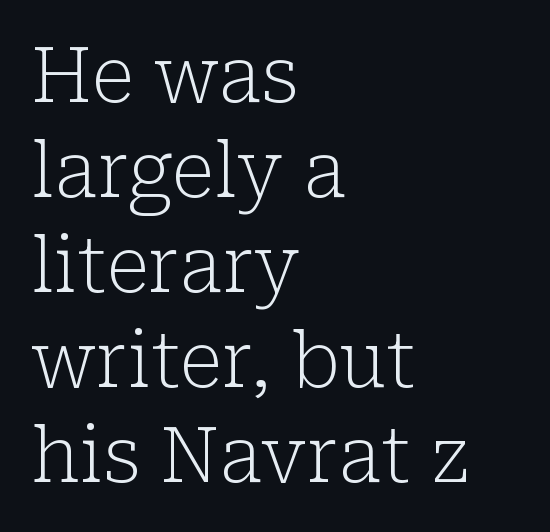
The image shows 76 px light serif type, upright; set left-aligned, normal line spacing (1.25x), normal letter spacing, not underlined; low stroke contrast and a medium x-height.
